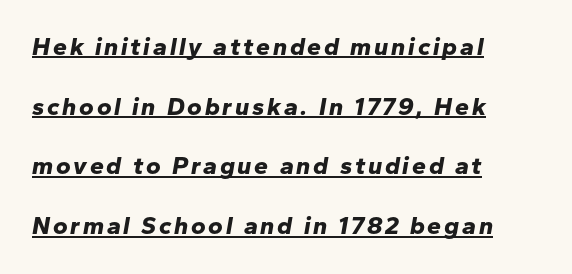
The string is rendered with underlining switched on. Short and long lines alike share a common starting point at left. Compared with typical paragraphs, the rows here are farther apart. The whole block is typeset with a tilt.
